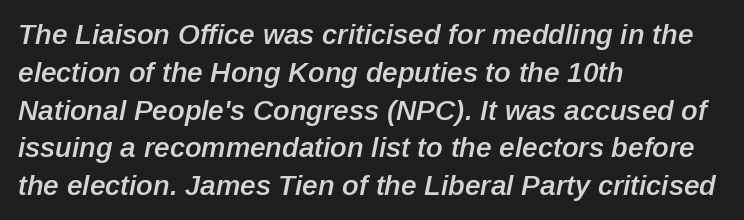
{"italic": "yes", "lean": "right", "slant_degrees": 12, "bold": "semi", "weight": "semibold", "width": "normal", "stroke_contrast": "low", "x_height": "medium", "monospaced": "no", "underline": "no", "align": "left", "line_spacing": "normal", "line_spacing_ratio": 1.35, "letter_spacing": "normal", "letter_spacing_em": 0.0, "glyph_px": 28}
